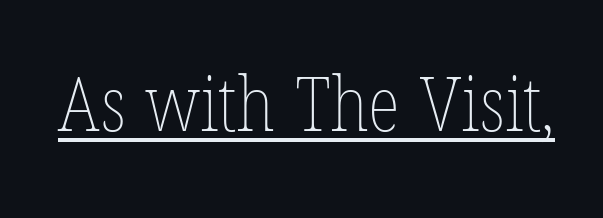
The image shows 76 px thin, condensed type, upright; set normal letter spacing, underlined; low stroke contrast and a medium x-height.
